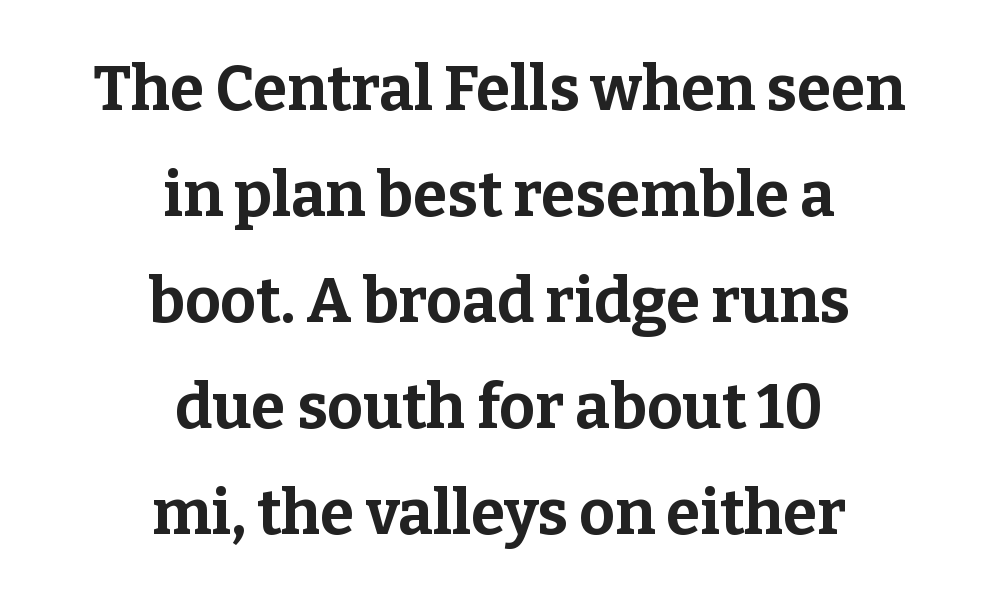
Q: Is the text bold? A: Yes.
Q: Is the text italic (slanted)? A: No, it is upright.
Q: Is the typeface a serif or a sans-serif typeface? A: Serif.
Q: Is the text underlined? A: No.
Q: How is the paragraph aligned? A: Centered.
Q: Is the spacing between letters normal or unusually wide? A: Normal.
Q: Width (condensed, normal, or wide)? A: Normal.
Q: Stroke contrast? A: Low.
Q: x-height? A: Medium.
Q: Monospaced? A: No.
